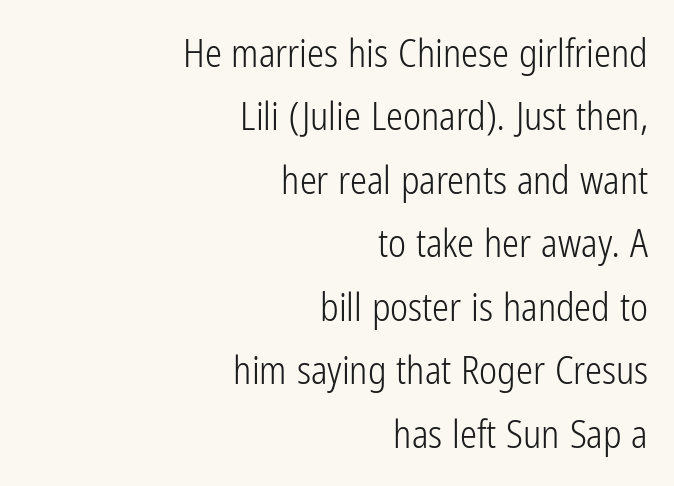
Unlike a traditional serif, this face leaves its strokes unadorned. The letters advance in unequal steps, a hallmark of proportional type. Nothing unusual about the tracking: characters are spaced as the font intends. Honestly, the row spacing looks completely unremarkable. This is roman type, the default non-slanted kind.
